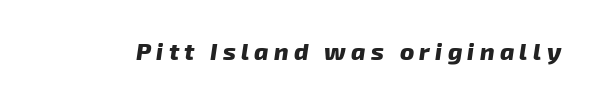
Q: Is the text bold? A: Yes.
Q: Is the text italic (slanted)? A: Yes, it leans right by about 8 degrees.
Q: Is the text underlined? A: No.
Q: Is the spacing between letters normal or unusually wide? A: Unusually wide.
